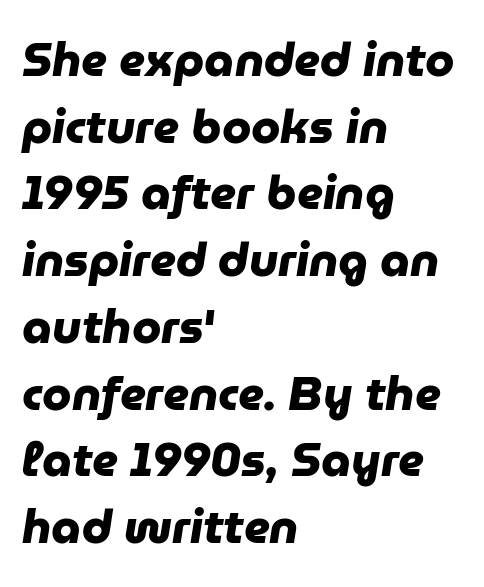
The image shows 47 px heavy sans-serif type; set left-aligned, normal line spacing (1.42x), normal letter spacing, not underlined; low stroke contrast and a medium x-height.
